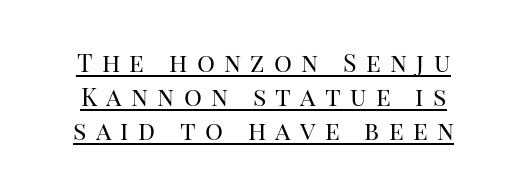
{"italic": "no", "bold": "no", "underline": "yes", "line_spacing": "normal", "line_spacing_ratio": 1.36, "letter_spacing": "wide", "letter_spacing_em": 0.37, "glyph_px": 25}
